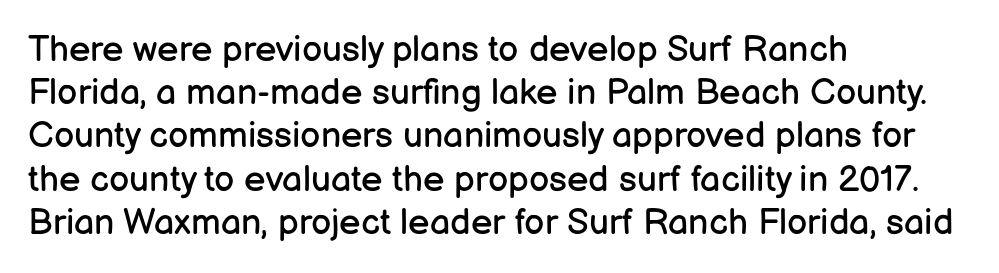
Q: Is the text bold? A: No.
Q: Is the text italic (slanted)? A: No, it is upright.
Q: Is the typeface a serif or a sans-serif typeface? A: Sans-serif.
Q: Is the text underlined? A: No.
Q: How is the paragraph aligned? A: Left-aligned.
Q: Is the spacing between letters normal or unusually wide? A: Normal.
Q: Width (condensed, normal, or wide)? A: Normal.
Q: Stroke contrast? A: Low.
Q: x-height? A: Medium.
Q: Monospaced? A: No.
